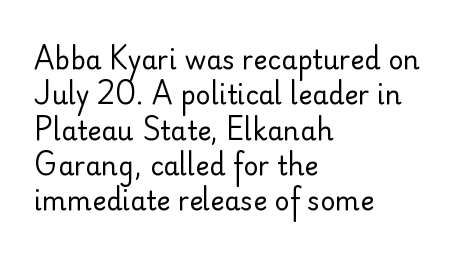
The image shows 26 px text type, upright; set left-aligned, normal line spacing (1.36x), normal letter spacing, not underlined.
